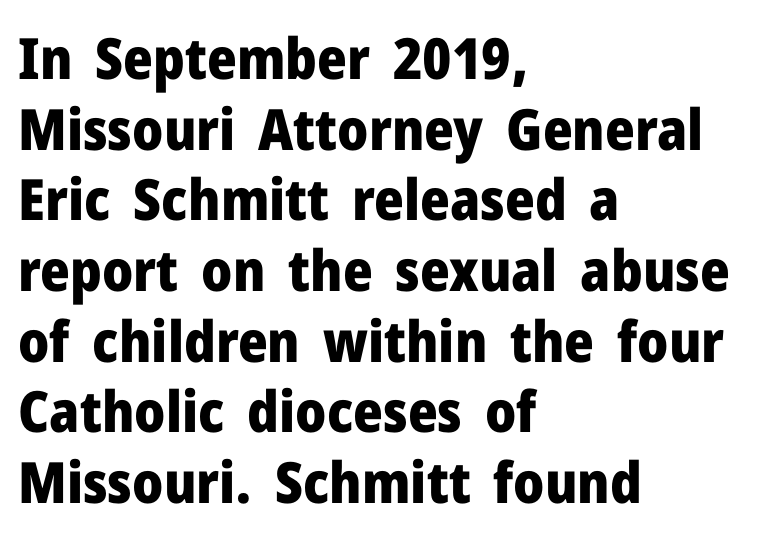
Heft: maximum for text — a bold. Every row of glyphs begins at an identical x-position on the left. This rendering features lettering with no underline. Do the letters lean? They stand straight.
